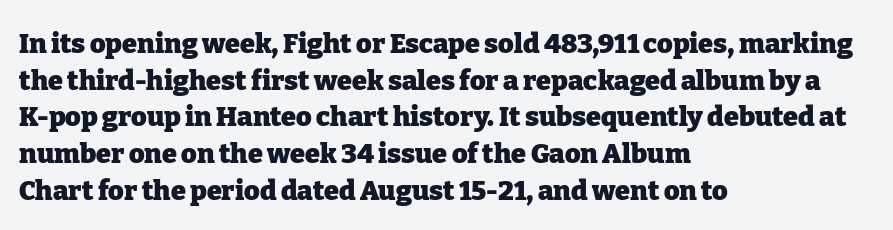
Q: Is the text bold? A: Yes.
Q: Is the text italic (slanted)? A: No, it is upright.
Q: Is the text underlined? A: No.
Q: How is the paragraph aligned? A: Left-aligned.
Q: Is the spacing between letters normal or unusually wide? A: Normal.
Q: Is the spacing between lines tight, normal or loose? A: Normal.
